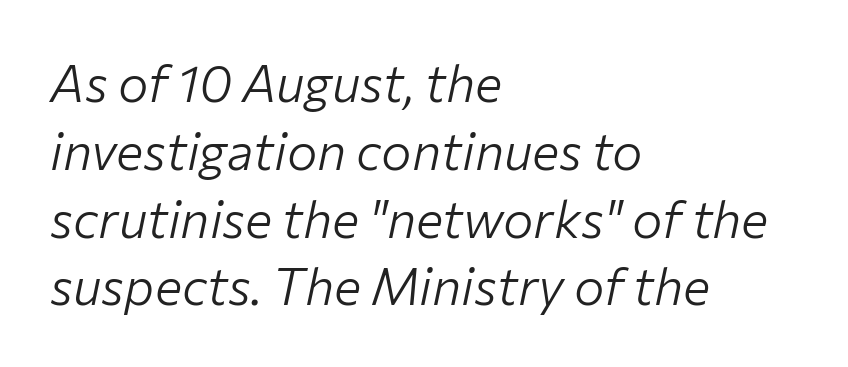
The image shows 51 px light type, italic (leaning right); set left-aligned, normal line spacing (1.33x), normal letter spacing, not underlined; low stroke contrast and a medium x-height.
